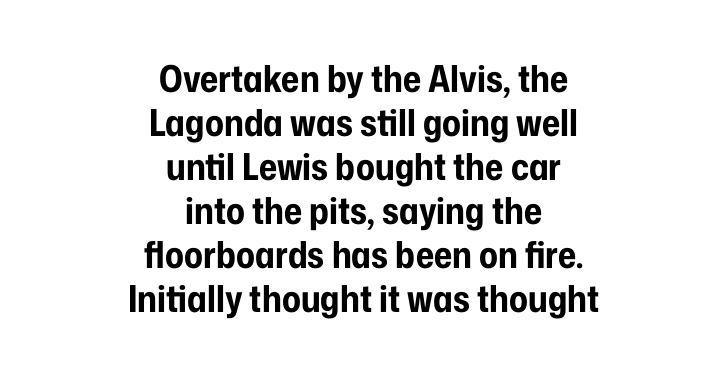
Q: Is the text bold? A: Yes.
Q: Is the text italic (slanted)? A: No, it is upright.
Q: Is the typeface a serif or a sans-serif typeface? A: Sans-serif.
Q: Is the text underlined? A: No.
Q: How is the paragraph aligned? A: Centered.
Q: Is the spacing between letters normal or unusually wide? A: Normal.
Q: Width (condensed, normal, or wide)? A: Condensed.
Q: Stroke contrast? A: Low.
Q: x-height? A: Medium.
Q: Monospaced? A: No.
